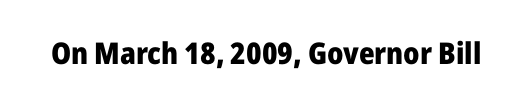
A typesetter would call this proportional, since set widths differ per character. Rule under the text: the space is simply empty. Nope, no serifs anywhere on these letters. Does the lettering tilt? It doesn't — this is upright. Spacing between characters is what you'd get straight out of the box. Emphasis by weight is at full strength: bold.
